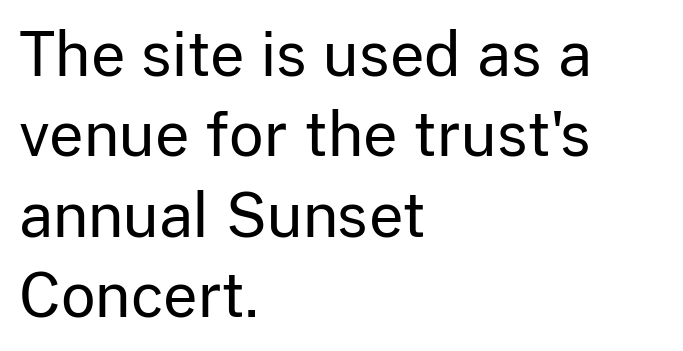
The image shows 60 px regular-weight sans-serif type, upright; set left-aligned, normal line spacing (1.34x), normal letter spacing, not underlined; low stroke contrast and a medium x-height.
